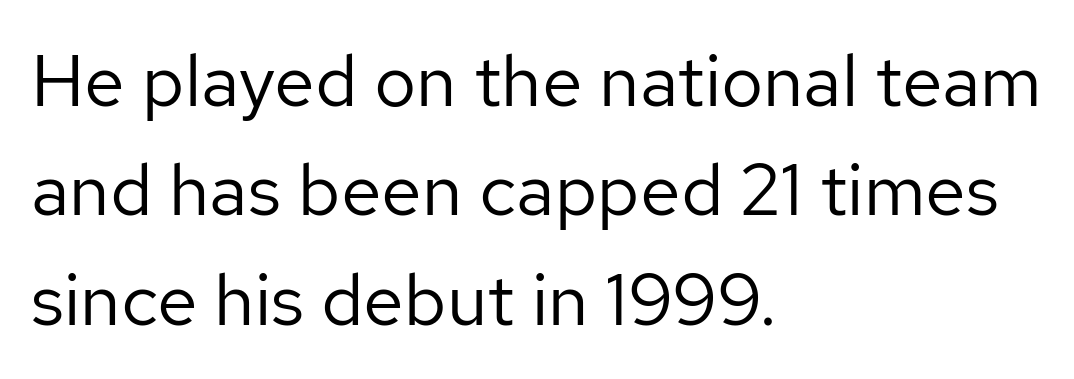
A student would call this left alignment; a typographer would say flush left, rag right. Tracking value appears to be zero — textbook default spacing. Regarding leading, the lines here are spaced in the standard way. Notice how the stems are strictly vertical — no italics here.
